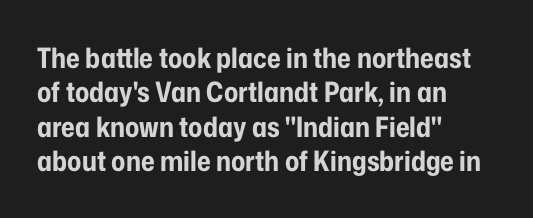
{"serif": "no", "italic": "no", "bold": "yes", "weight": "bold", "width": "condensed", "stroke_contrast": "low", "x_height": "medium", "monospaced": "no", "underline": "no", "align": "left", "line_spacing_ratio": 1.23, "letter_spacing": "normal", "letter_spacing_em": 0.0, "glyph_px": 28}
